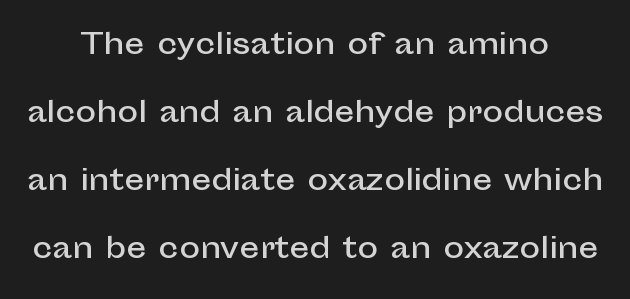
{"serif": "no", "italic": "no", "width": "normal", "stroke_contrast": "low", "x_height": "medium", "monospaced": "no", "underline": "no", "line_spacing": "loose", "line_spacing_ratio": 2.43, "letter_spacing": "normal", "letter_spacing_em": 0.0, "glyph_px": 28}
